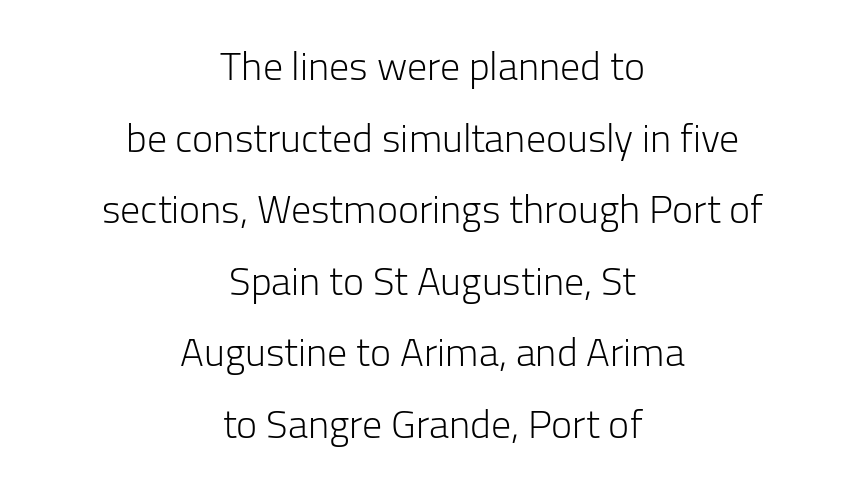
The image shows 40 px light sans-serif type, upright; set centered, line spacing 1.79x, normal letter spacing, not underlined; low stroke contrast and a medium x-height.
